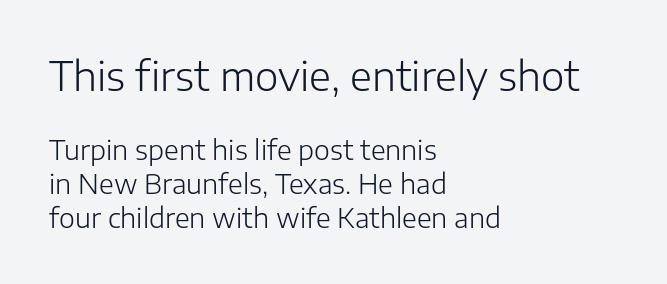
The image shows 40 px light sans-serif type, upright; set left-aligned, normal line spacing (1.27x), normal letter spacing, not underlined; the first (top) block is 1.48x larger; low stroke contrast and a medium x-height.
